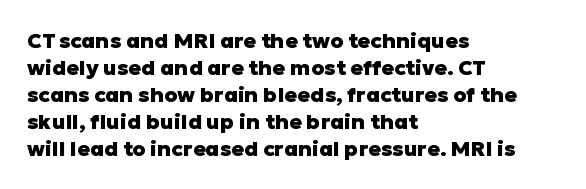
Q: Is the text bold? A: Yes.
Q: Is the text italic (slanted)? A: No, it is upright.
Q: Is the text underlined? A: No.
Q: How is the paragraph aligned? A: Left-aligned.
Q: Is the spacing between letters normal or unusually wide? A: Normal.
Q: Is the spacing between lines tight, normal or loose? A: Normal.
